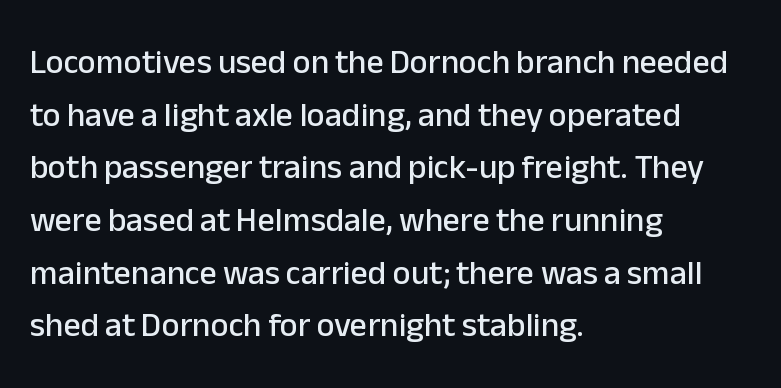
The image shows 34 px sans-serif type, upright; set left-aligned, normal line spacing (1.55x), normal letter spacing, not underlined; low stroke contrast and a medium x-height.
